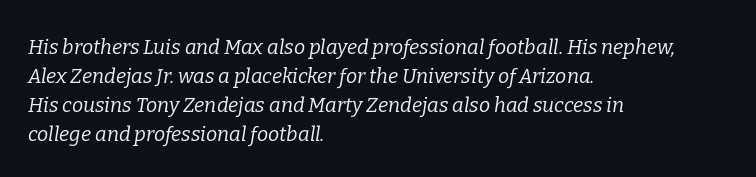
Q: Is the text bold? A: No.
Q: Is the text italic (slanted)? A: Yes, it leans right by about 9 degrees.
Q: Is the text underlined? A: No.
Q: How is the paragraph aligned? A: Left-aligned.
Q: Is the spacing between letters normal or unusually wide? A: Normal.
Q: Is the spacing between lines tight, normal or loose? A: Normal.
